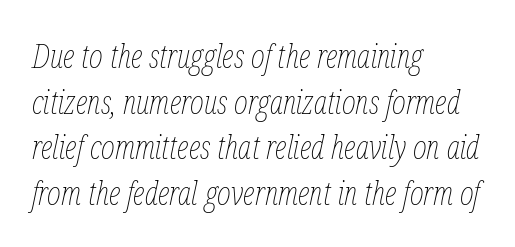
Short note: letters normally spaced. Characters are canted at an angle relative to the baseline's perpendicular. Type without underlining. Successive baselines arrive at the customary interval. The rendering uses natural spacing where letterforms have individual widths.
